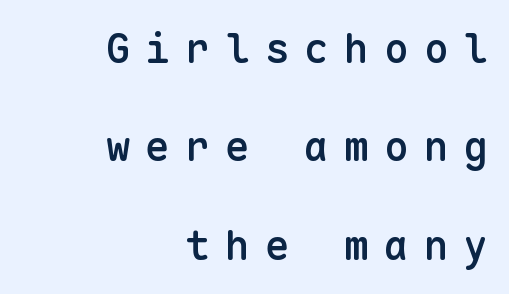
{"serif": "no", "italic": "no", "bold": "semi", "weight": "semibold", "width": "normal", "stroke_contrast": "low", "x_height": "medium", "monospaced": "yes", "underline": "no", "align": "right", "line_spacing": "loose", "line_spacing_ratio": 2.4, "letter_spacing": "wide", "letter_spacing_em": 0.37, "glyph_px": 41}
